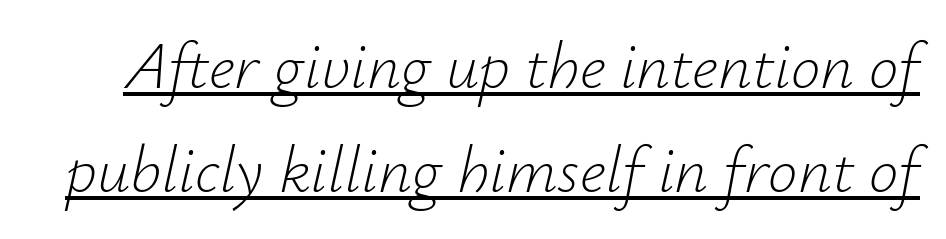
Q: Is the text bold? A: No.
Q: Is the text italic (slanted)? A: Yes, it leans right by about 12 degrees.
Q: Is the text underlined? A: Yes.
Q: Is the spacing between letters normal or unusually wide? A: Normal.
Q: Is the spacing between lines tight, normal or loose? A: Normal.
Q: Width (condensed, normal, or wide)? A: Normal.
Q: Stroke contrast? A: Low.
Q: x-height? A: Small.
Q: Monospaced? A: No.
